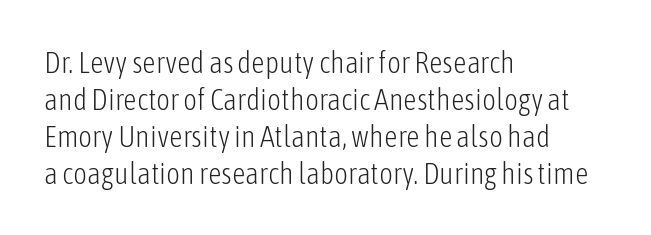
Reading down the block, your eye returns to a fixed left position each line. The font family rendered here belongs to the sans-serif group. Designer's note — italics off, roman on. Tracking here is standard; glyphs follow each other at the usual distance.
